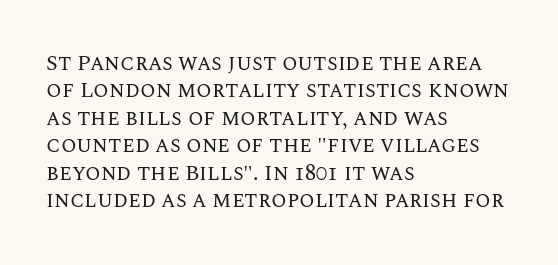
Counters stay open thanks to moderate or lighter strokes. All the whitespace from short lines collects on the right. Normally led — the rows are evenly, conventionally spaced. The glyphs are unaccompanied by any horizontal stroke below them.
